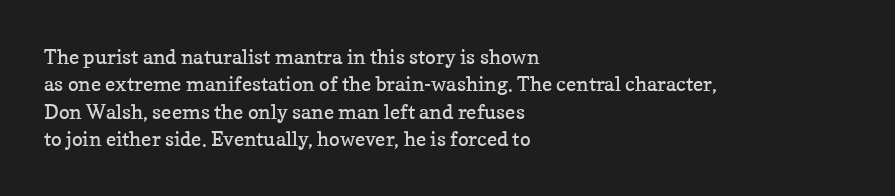
Caption: standard tracking, unaltered. Alignment: flush left. Line spacing here is normal. Weight: not bold — regular or lighter.
